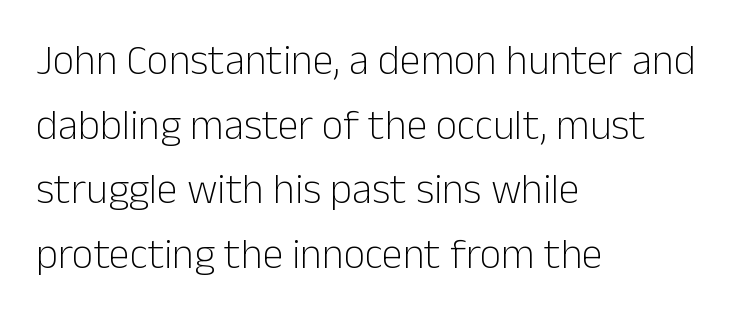
{"serif": "no", "italic": "no", "bold": "no", "weight": "light", "width": "normal", "stroke_contrast": "low", "x_height": "medium", "monospaced": "no", "underline": "no", "align": "left", "line_spacing": "normal", "line_spacing_ratio": 1.54, "letter_spacing": "normal", "letter_spacing_em": 0.0, "glyph_px": 42}
